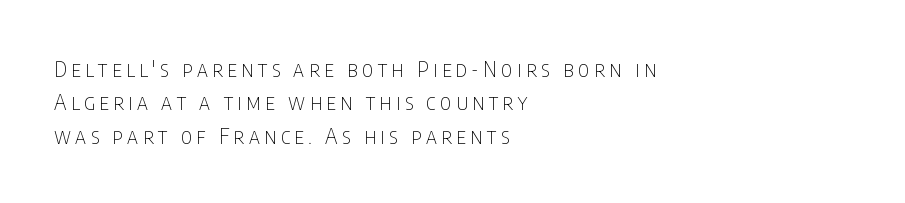
The vertical gap from one line to the next is medium. A clean baseline with only descenders dipping below it. Caption: face not bold, strokes unweighted. Caption: multi-line text, flush left, ragged right. Style check: upright.
